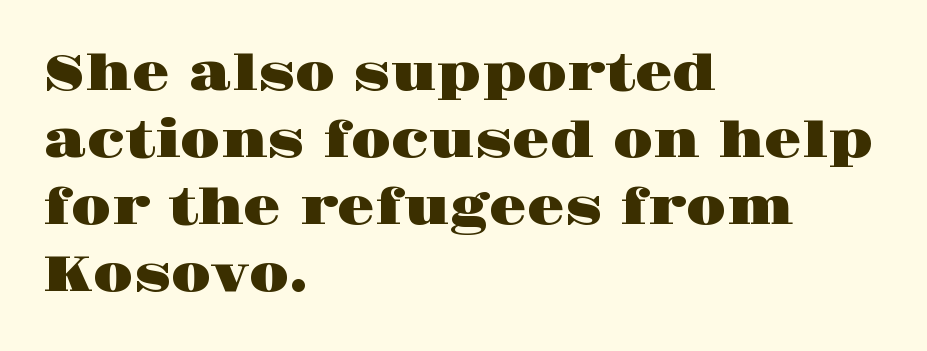
The image shows 49 px wide serif type, upright; set left-aligned, normal line spacing (1.37x), normal letter spacing, not underlined; high stroke contrast and a large x-height.
